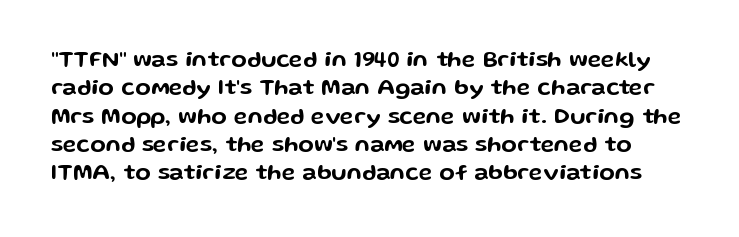
Q: Is the text italic (slanted)? A: No, it is upright.
Q: Is the text underlined? A: No.
Q: Is the spacing between letters normal or unusually wide? A: Normal.
